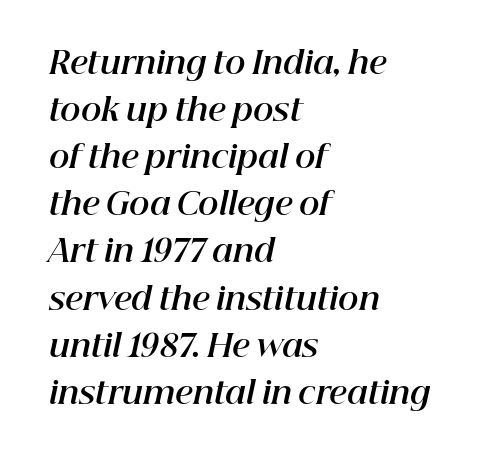
The image shows 31 px bold type, italic (leaning right); set left-aligned, normal line spacing (1.52x), normal letter spacing, not underlined; high stroke contrast and a medium x-height.
